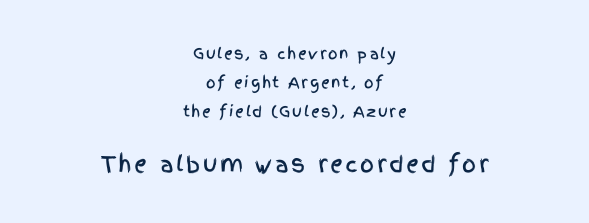
The image shows 22 px text type, upright; set centered, loose line spacing (1.94x), not underlined; the second (bottom) block is 1.47x larger.
